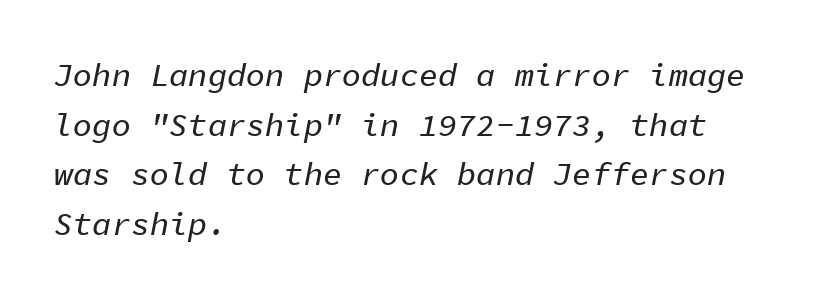
Every character sits at an angle, as italics do. The face used here is rendered with its standard letterfit. The leading is moderate, giving the passage an even texture. If you drew a ruler down the left edge, every line would touch it.
